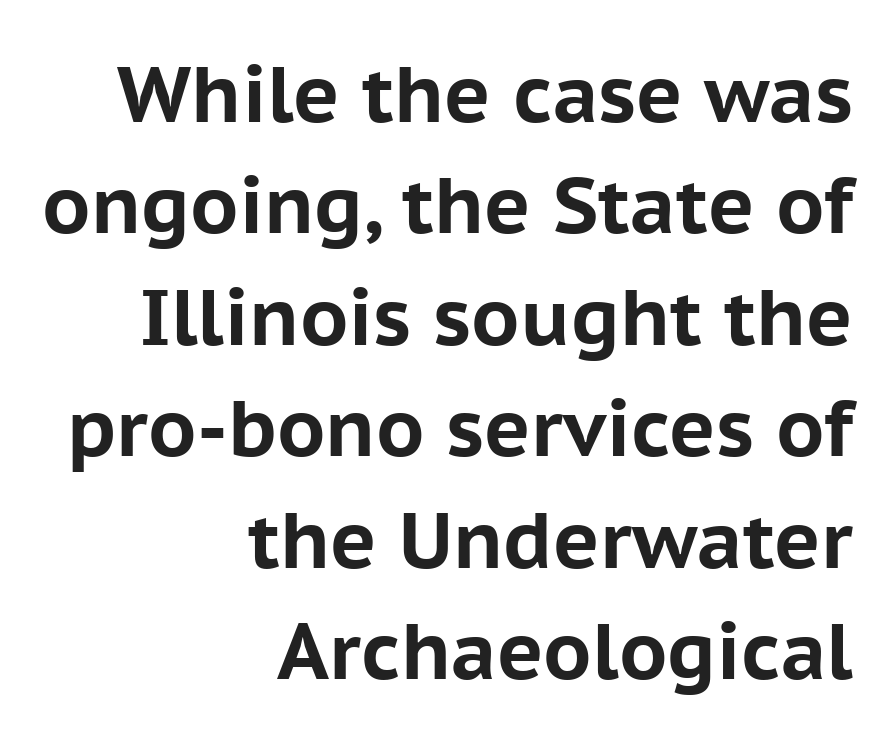
Q: Is the text bold? A: Yes.
Q: Is the text italic (slanted)? A: No, it is upright.
Q: Is the typeface a serif or a sans-serif typeface? A: Sans-serif.
Q: Is the text underlined? A: No.
Q: How is the paragraph aligned? A: Right-aligned.
Q: Is the spacing between letters normal or unusually wide? A: Normal.
Q: Is the spacing between lines tight, normal or loose? A: Normal.
Q: Width (condensed, normal, or wide)? A: Normal.
Q: Stroke contrast? A: Low.
Q: x-height? A: Medium.
Q: Monospaced? A: No.
